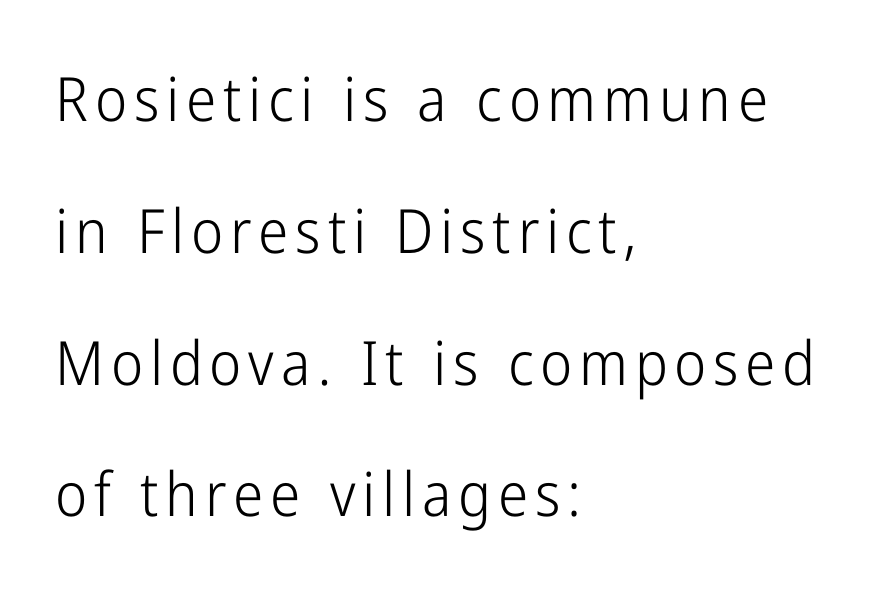
The image shows 61 px light, condensed sans-serif type, upright; set left-aligned, loose line spacing (2.16x), not underlined; low stroke contrast and a medium x-height.
